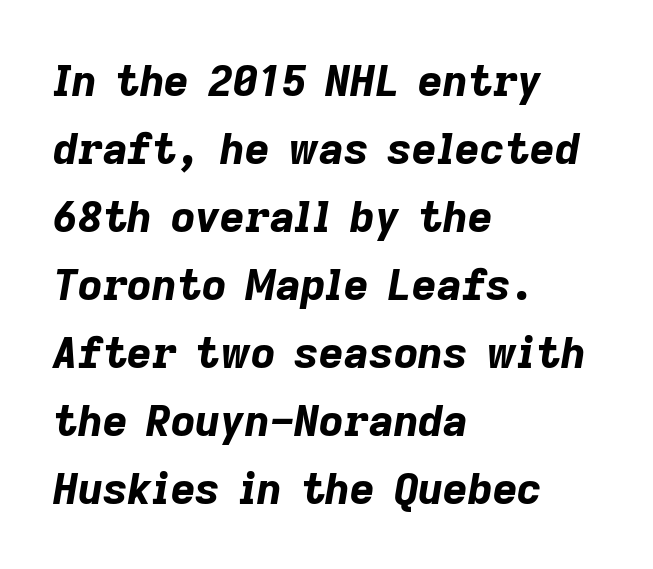
The image shows 43 px bold type, italic (leaning right); set left-aligned, normal line spacing (1.58x), normal letter spacing, not underlined; low stroke contrast and a medium x-height.
